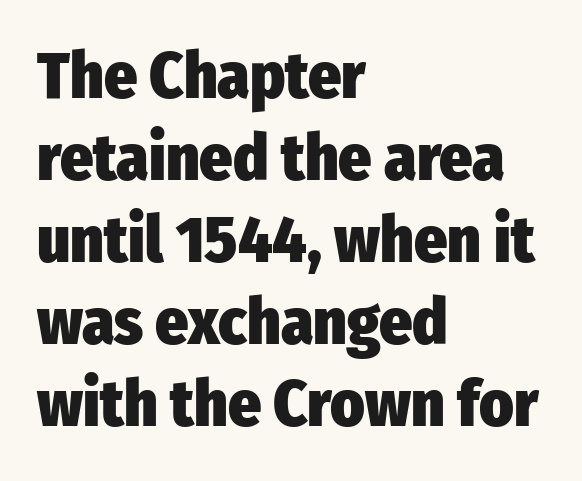
Q: Is the text bold? A: Yes.
Q: Is the text italic (slanted)? A: No, it is upright.
Q: Is the typeface a serif or a sans-serif typeface? A: Sans-serif.
Q: Is the text underlined? A: No.
Q: How is the paragraph aligned? A: Left-aligned.
Q: Is the spacing between letters normal or unusually wide? A: Normal.
Q: Is the spacing between lines tight, normal or loose? A: Normal.
Q: Width (condensed, normal, or wide)? A: Condensed.
Q: Stroke contrast? A: Low.
Q: x-height? A: Medium.
Q: Monospaced? A: No.
